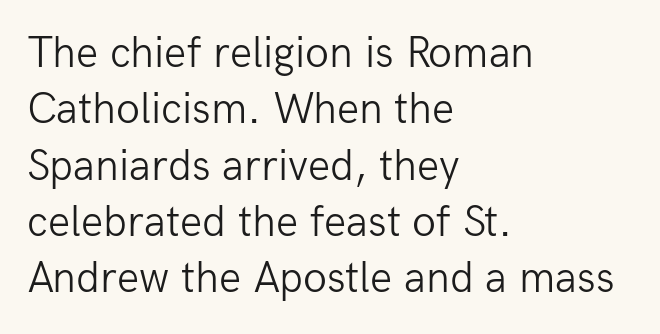
Q: Is the text bold? A: No.
Q: Is the text italic (slanted)? A: No, it is upright.
Q: Is the typeface a serif or a sans-serif typeface? A: Sans-serif.
Q: Is the text underlined? A: No.
Q: How is the paragraph aligned? A: Left-aligned.
Q: Is the spacing between letters normal or unusually wide? A: Normal.
Q: Is the spacing between lines tight, normal or loose? A: Normal.
Q: Width (condensed, normal, or wide)? A: Normal.
Q: Stroke contrast? A: Low.
Q: x-height? A: Medium.
Q: Monospaced? A: No.
